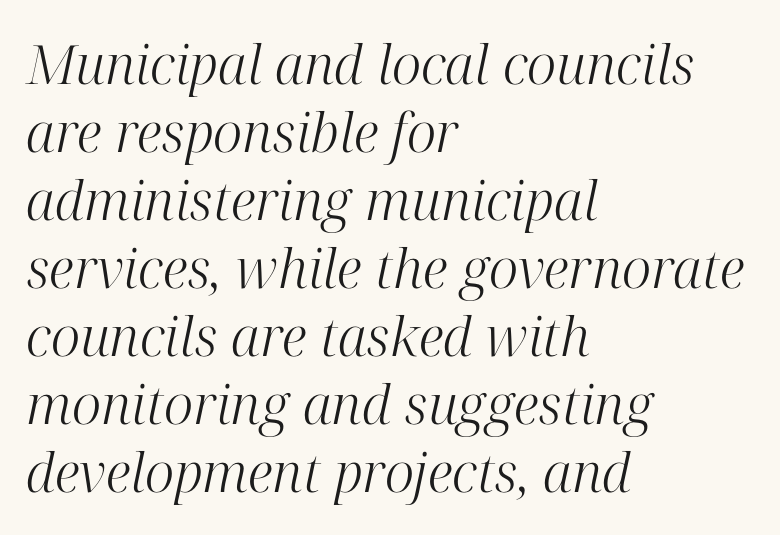
Font category for this specimen: serif. The compositor pushed each line to the left boundary. Line spacing here is normal. Nothing unusual about the tracking: characters are spaced as the font intends.
